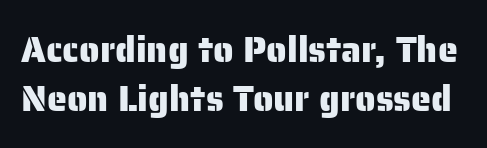
Q: Is the text italic (slanted)? A: No, it is upright.
Q: Is the typeface a serif or a sans-serif typeface? A: Sans-serif.
Q: Is the text underlined? A: No.
Q: Is the spacing between letters normal or unusually wide? A: Normal.
Q: Is the spacing between lines tight, normal or loose? A: Normal.
Q: Width (condensed, normal, or wide)? A: Normal.
Q: Stroke contrast? A: Low.
Q: x-height? A: Medium.
Q: Monospaced? A: No.
